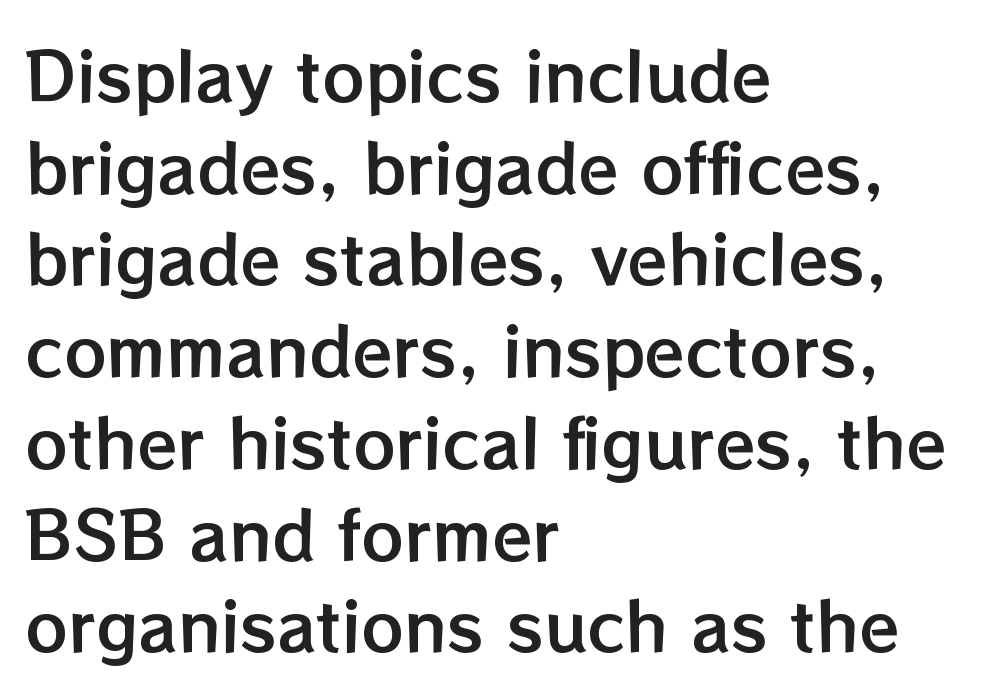
The image shows 66 px text type, upright; set left-aligned, normal line spacing (1.39x), normal letter spacing, not underlined; low stroke contrast and a medium x-height.
